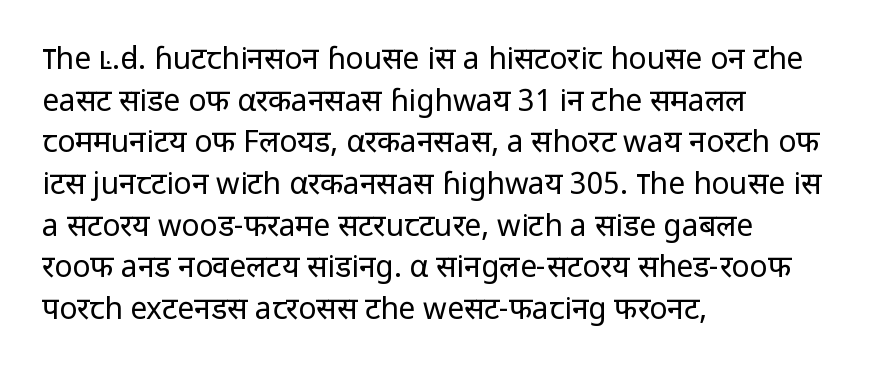
The image shows 30 px regular-weight sans-serif type, upright; set left-aligned, normal line spacing (1.39x), normal letter spacing, not underlined; low stroke contrast and a medium x-height.
